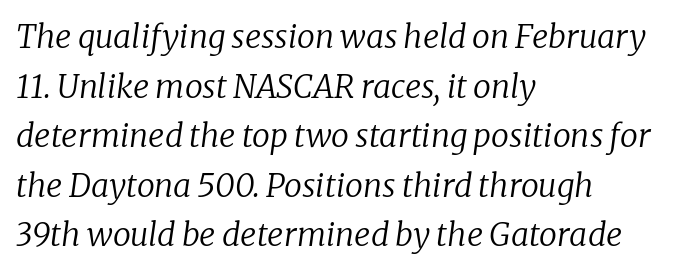
Q: Is the text bold? A: No.
Q: Is the text italic (slanted)? A: Yes, it leans right by about 8 degrees.
Q: Is the typeface a serif or a sans-serif typeface? A: Serif.
Q: Is the text underlined? A: No.
Q: How is the paragraph aligned? A: Left-aligned.
Q: Is the spacing between letters normal or unusually wide? A: Normal.
Q: Is the spacing between lines tight, normal or loose? A: Normal.
Q: Width (condensed, normal, or wide)? A: Normal.
Q: Stroke contrast? A: Low.
Q: x-height? A: Medium.
Q: Monospaced? A: No.
